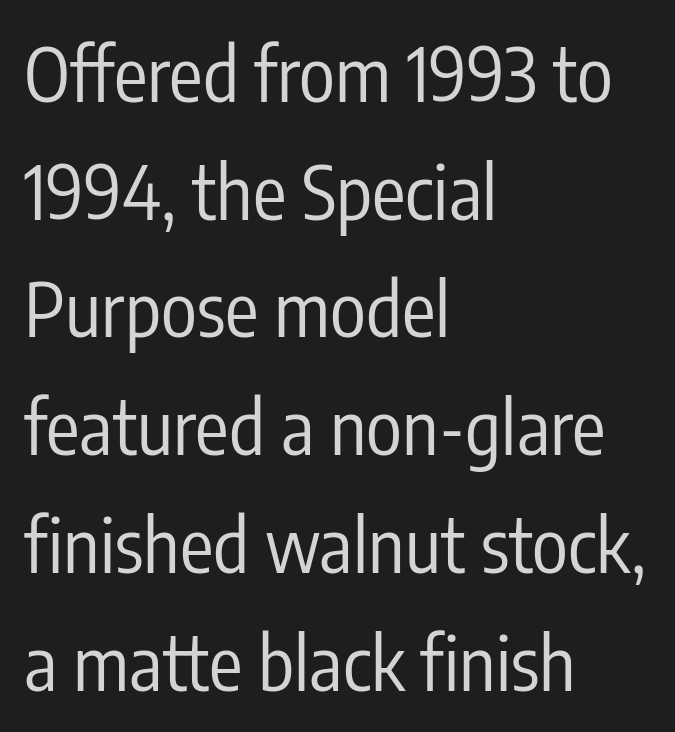
Q: Is the text bold? A: No.
Q: Is the text italic (slanted)? A: No, it is upright.
Q: Is the typeface a serif or a sans-serif typeface? A: Sans-serif.
Q: Is the text underlined? A: No.
Q: How is the paragraph aligned? A: Left-aligned.
Q: Is the spacing between letters normal or unusually wide? A: Normal.
Q: Is the spacing between lines tight, normal or loose? A: Normal.
Q: Width (condensed, normal, or wide)? A: Condensed.
Q: Stroke contrast? A: Low.
Q: x-height? A: Medium.
Q: Monospaced? A: No.
